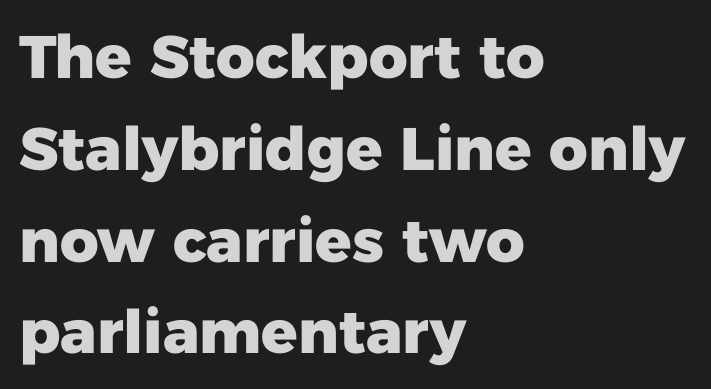
Characters remain perfectly vertical along every line. Think of a printed novel: that variable character pitch is what you see here. Type style note: lacks serifs. Leftover space on each line is placed entirely after the last word.
